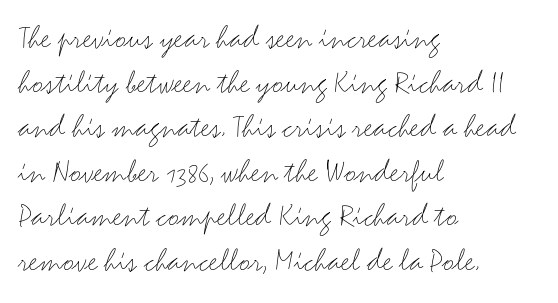
Q: Is the text bold? A: No.
Q: Is the text italic (slanted)? A: Yes.
Q: Is the typeface a serif or a sans-serif typeface? A: Sans-serif.
Q: Is the text underlined? A: No.
Q: How is the paragraph aligned? A: Left-aligned.
Q: Is the spacing between letters normal or unusually wide? A: Normal.
Q: Is the spacing between lines tight, normal or loose? A: Normal.
Q: Width (condensed, normal, or wide)? A: Wide.
Q: Stroke contrast? A: Medium.
Q: x-height? A: Small.
Q: Monospaced? A: No.
